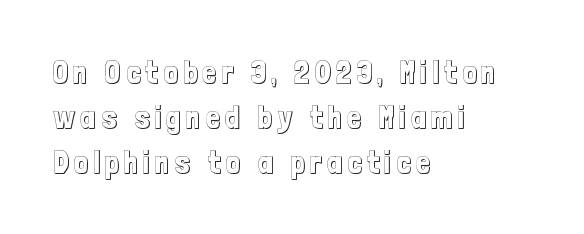
Q: Is the text italic (slanted)? A: No, it is upright.
Q: Is the text underlined? A: No.
Q: How is the paragraph aligned? A: Left-aligned.
Q: Is the spacing between lines tight, normal or loose? A: Normal.
Q: Width (condensed, normal, or wide)? A: Condensed.
Q: x-height? A: Medium.
Q: Monospaced? A: No.
